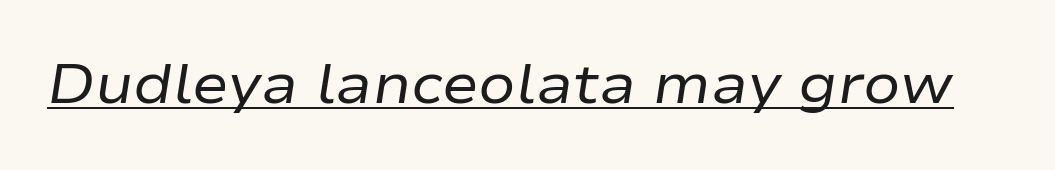
{"italic": "yes", "lean": "right", "slant_degrees": 9, "bold": "no", "weight": "regular", "width": "wide", "stroke_contrast": "low", "x_height": "medium", "monospaced": "no", "underline": "yes", "letter_spacing": "normal", "letter_spacing_em": 0.0, "glyph_px": 55}
